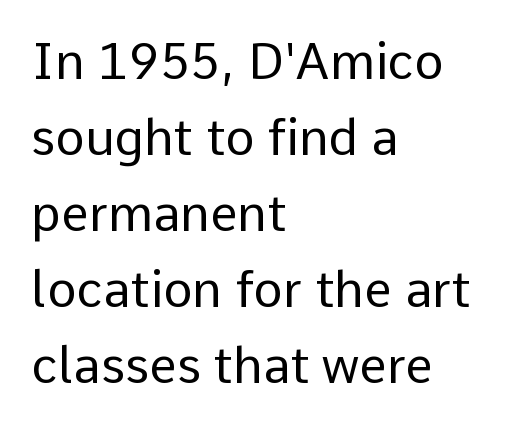
The ragged edge is on the right, which tells us the setting is flush left. The gap between lines stays unmarked. In terms of letterform style, serifs are entirely absent. The font is comparable to plain body text, perhaps lighter. The type sits square on the baseline with zero lean. The passage shown stacks its lines at a standard gap.
